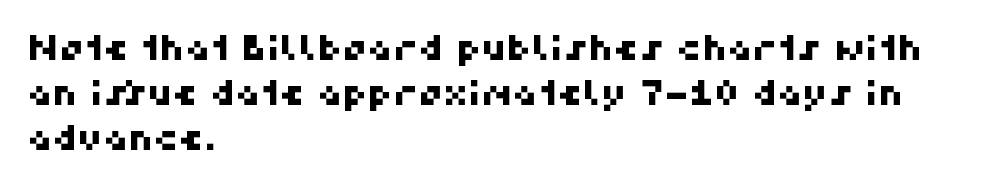
Nothing unusual about the tracking: characters are spaced as the font intends. Each letter's strokes conclude bluntly, with no projecting serifs. Is this a fixed-width face? No — the glyphs have proportional, varying widths. A typesetter would call this leading conventional body-copy spacing.
